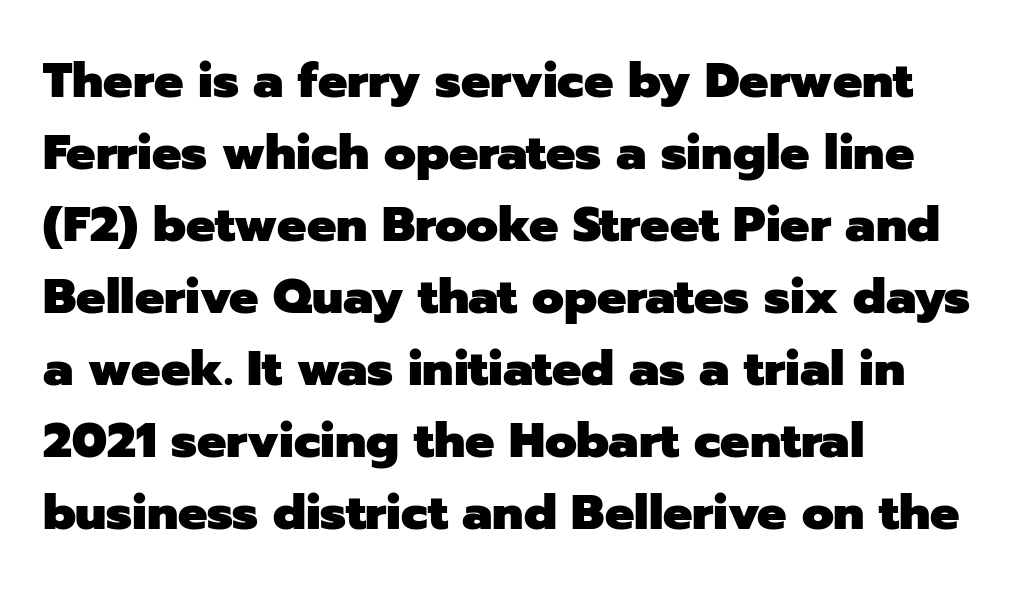
The image shows 49 px heavy sans-serif type, upright; set left-aligned, normal line spacing (1.47x), normal letter spacing, not underlined; low stroke contrast and a medium x-height.
